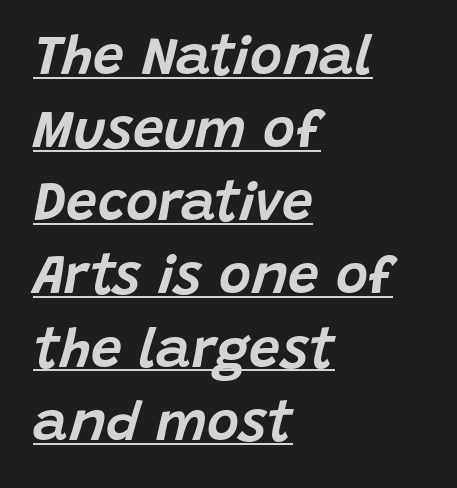
This sample keeps an unexceptional amount of space between lines. The face used here is proportionally spaced, like ordinary book or web type. Which margin do the lines hug? The left one — the right edge is uneven. A typesetter would call this zero additional tracking. This rendering features underlined lettering. There's an unmistakable incline to the writing here.
